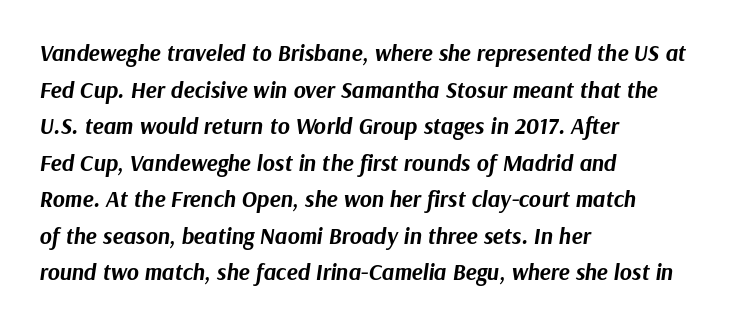
Descender tails drop into unmarked territory. Its strokes are broad and dark, the hallmark of bold type. Evenly set lines give the paragraph a standard silhouette. Between one letter and the next there's only the usual sliver of space. You can tell it's italic because the verticals aren't actually vertical. The lines in this sample share a left origin and differ only in where they stop.
